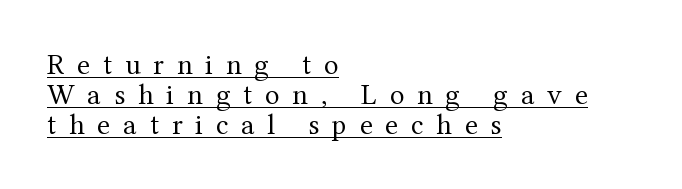
The image shows 30 px regular-weight serif type, upright; set left-aligned, tight line spacing (1.0x), unusually wide letter spacing (+0.43 em), underlined; medium stroke contrast and a medium x-height.
